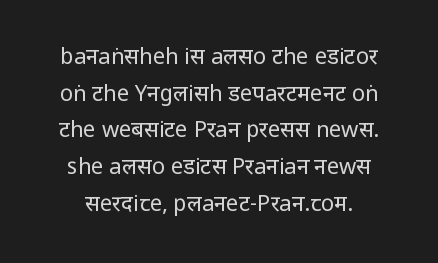
{"italic": "no", "bold": "no", "underline": "no", "line_spacing": "normal", "line_spacing_ratio": 1.67, "letter_spacing": "normal", "letter_spacing_em": 0.0, "glyph_px": 22}
